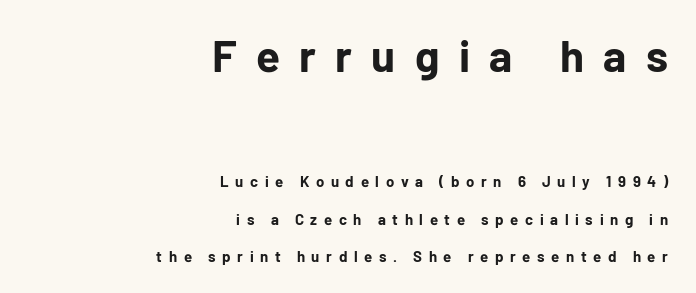
Q: Is the text bold? A: Yes.
Q: Is the text italic (slanted)? A: No, it is upright.
Q: Is the typeface a serif or a sans-serif typeface? A: Sans-serif.
Q: Is the text underlined? A: No.
Q: How is the paragraph aligned? A: Right-aligned.
Q: Is the spacing between letters normal or unusually wide? A: Unusually wide.
Q: Is the spacing between lines tight, normal or loose? A: Loose.
Q: Which block of text is set in a larger size, the first (top) or the second (bottom)? A: The first (top) one.
Q: Width (condensed, normal, or wide)? A: Normal.
Q: Stroke contrast? A: Low.
Q: x-height? A: Medium.
Q: Monospaced? A: No.
